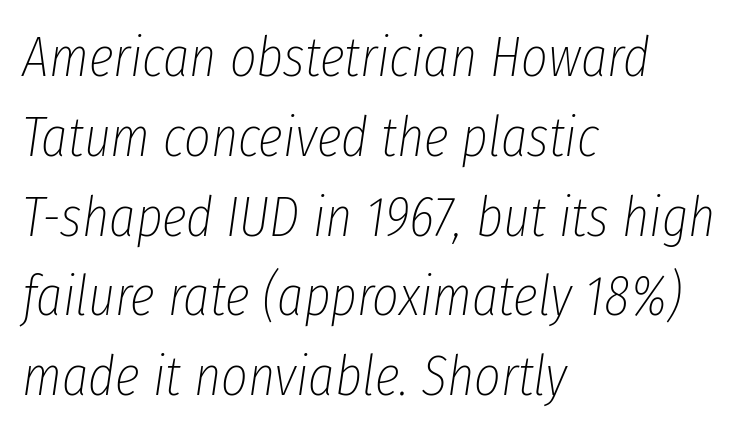
{"italic": "yes", "lean": "right", "slant_degrees": 8, "bold": "no", "weight": "thin", "width": "condensed", "stroke_contrast": "low", "x_height": "medium", "monospaced": "no", "underline": "no", "align": "left", "line_spacing": "normal", "line_spacing_ratio": 1.4, "letter_spacing": "normal", "letter_spacing_em": 0.0, "glyph_px": 57}
